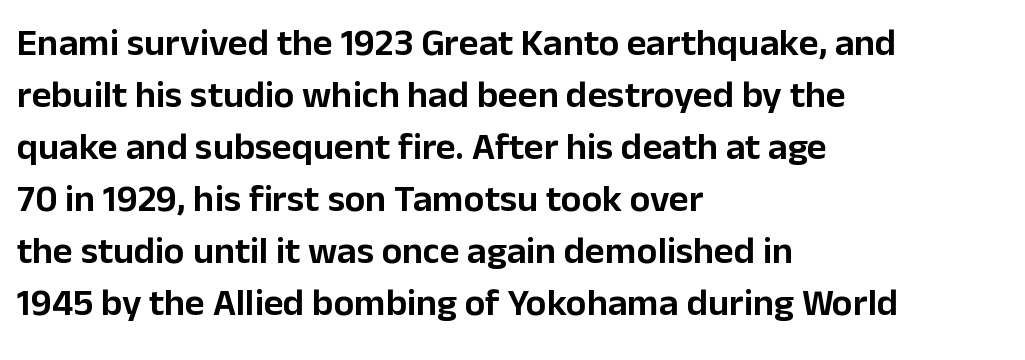
The image shows 38 px sans-serif type, upright; set left-aligned, normal line spacing (1.37x), normal letter spacing, not underlined; low stroke contrast and a medium x-height.
